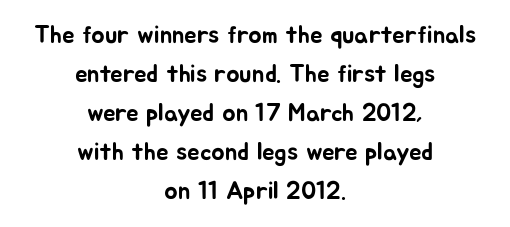
{"italic": "no", "underline": "no", "align": "center", "line_spacing": "normal", "line_spacing_ratio": 1.56, "letter_spacing": "normal", "letter_spacing_em": 0.0, "glyph_px": 25}
